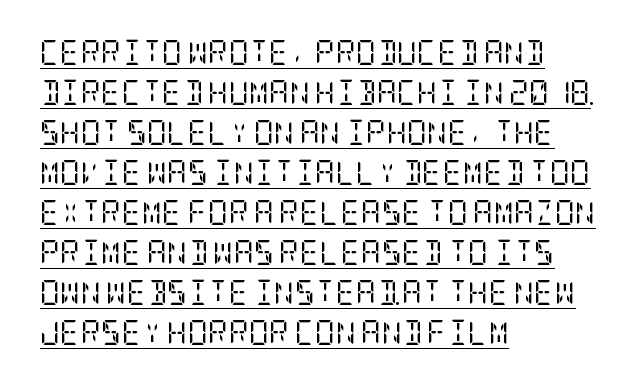
The image shows 25 px text type, upright; set left-aligned, normal line spacing (1.6x), normal letter spacing, underlined.
